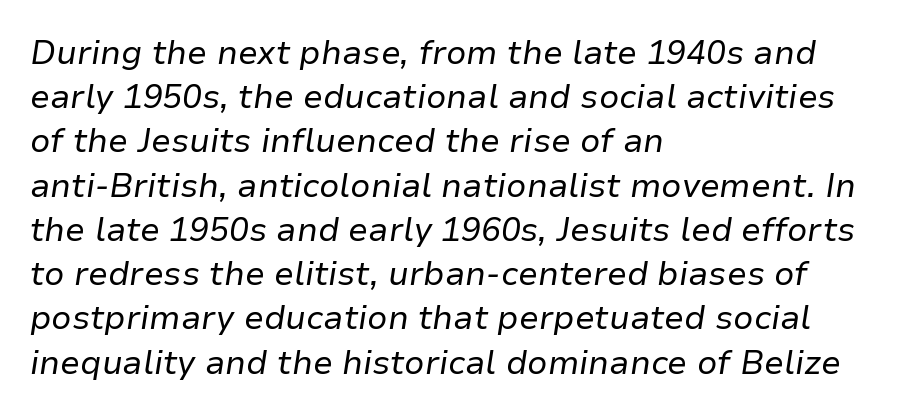
{"italic": "yes", "lean": "right", "slant_degrees": 9, "bold": "no", "weight": "regular", "width": "normal", "stroke_contrast": "low", "x_height": "medium", "monospaced": "no", "underline": "no", "align": "left", "line_spacing": "normal", "line_spacing_ratio": 1.34, "letter_spacing": "normal", "letter_spacing_em": 0.0, "glyph_px": 33}
